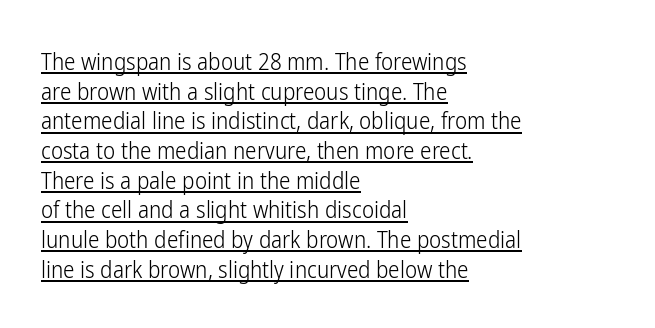
Q: Is the text bold? A: No.
Q: Is the text italic (slanted)? A: No, it is upright.
Q: Is the text underlined? A: Yes.
Q: How is the paragraph aligned? A: Left-aligned.
Q: Is the spacing between letters normal or unusually wide? A: Normal.
Q: Is the spacing between lines tight, normal or loose? A: Normal.
